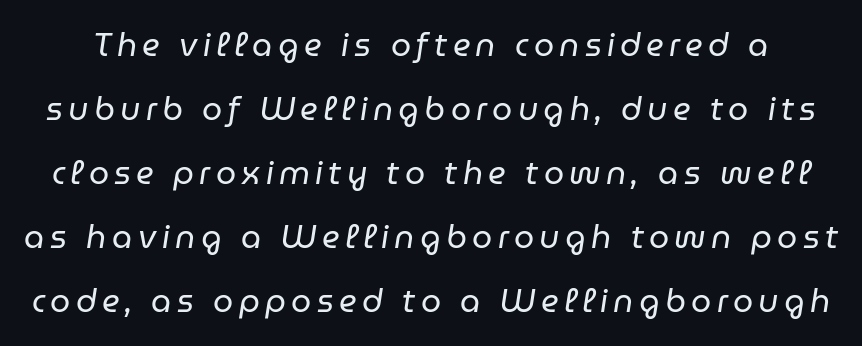
The passage shown is not underscored anywhere. Observe the lean: these are italic letterforms. Quick note: interline space is abundant. This reads as an unemphasized weight, regular at the heaviest.
